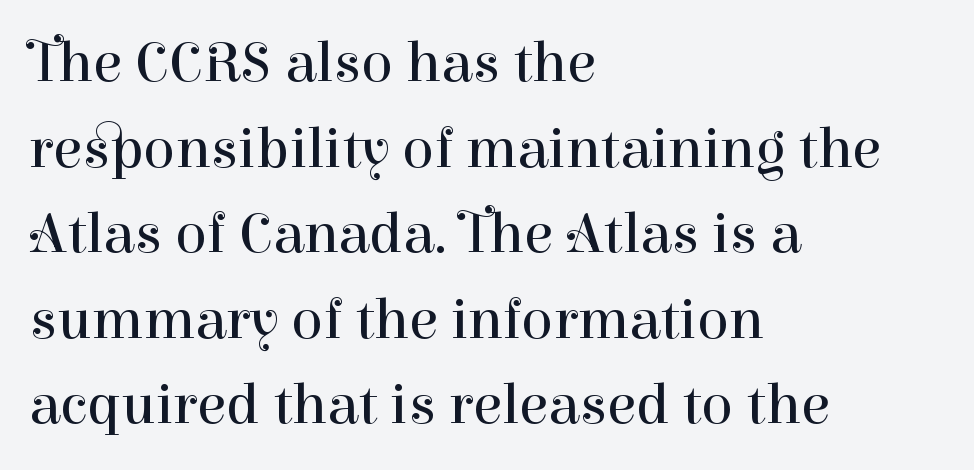
The image shows 59 px regular-weight serif type, upright; set left-aligned, normal line spacing (1.45x), normal letter spacing, not underlined; high stroke contrast and a medium x-height.
